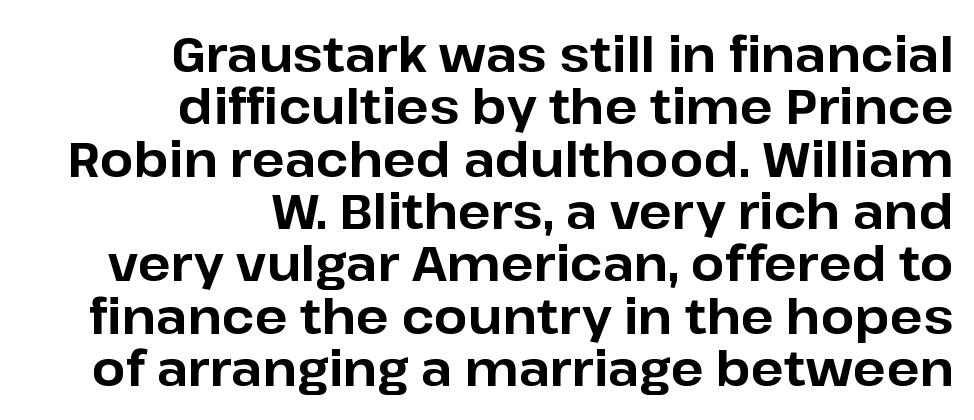
Summary of vertical rhythm: compact, with narrow interline spacing. Italic? Not at all — the glyphs are vertical. Notice how the passage keeps a crisp vertical edge on the right only. This sample uses a sans-serif face.
